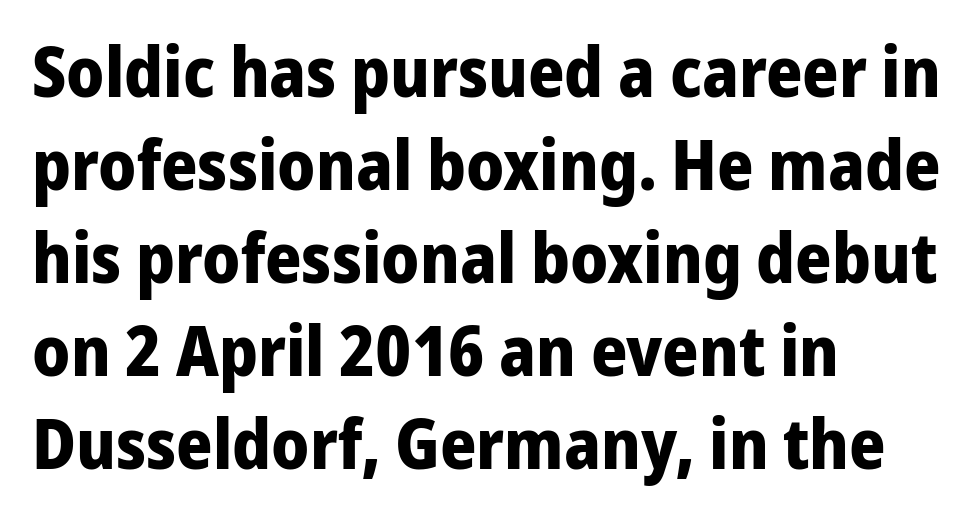
The image shows 70 px bold sans-serif type, upright; set left-aligned, normal line spacing (1.33x), normal letter spacing, not underlined; low stroke contrast and a medium x-height.
